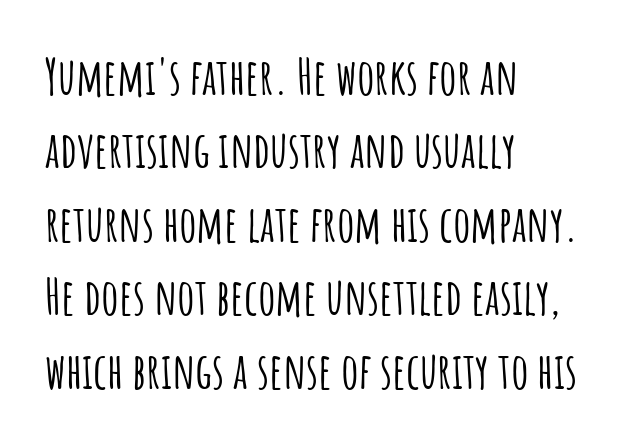
Each letter keeps its own natural width here, so spacing adapts to shape. Check the space under the baseline: it is left empty. The passage is arranged the way most books set body copy — flush left. In terms of leading, this rendering sits right in the middle. Nothing unusual about the tracking: characters are spaced as the font intends.
